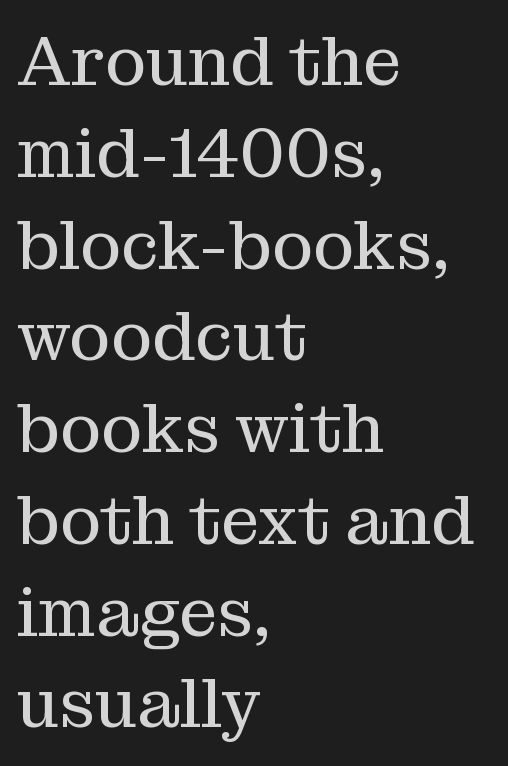
The image shows 69 px regular-weight serif type, upright; set left-aligned, normal line spacing (1.33x), normal letter spacing, not underlined; medium stroke contrast and a medium x-height.
